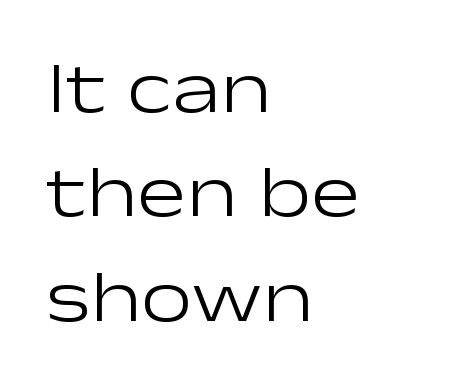
Q: Is the text bold? A: No.
Q: Is the text italic (slanted)? A: No, it is upright.
Q: Is the typeface a serif or a sans-serif typeface? A: Sans-serif.
Q: Is the text underlined? A: No.
Q: How is the paragraph aligned? A: Left-aligned.
Q: Is the spacing between letters normal or unusually wide? A: Normal.
Q: Is the spacing between lines tight, normal or loose? A: Normal.
Q: Width (condensed, normal, or wide)? A: Wide.
Q: Stroke contrast? A: Low.
Q: x-height? A: Medium.
Q: Monospaced? A: No.
